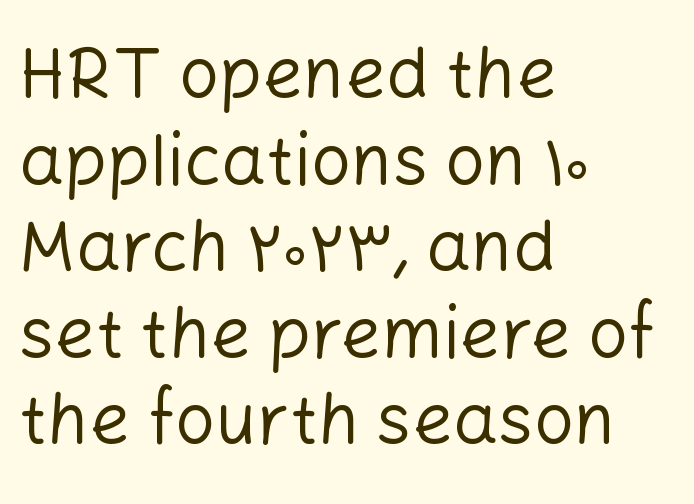
Q: Is the text bold? A: No.
Q: Is the text italic (slanted)? A: No, it is upright.
Q: Is the typeface a serif or a sans-serif typeface? A: Sans-serif.
Q: Is the text underlined? A: No.
Q: How is the paragraph aligned? A: Left-aligned.
Q: Is the spacing between letters normal or unusually wide? A: Normal.
Q: Width (condensed, normal, or wide)? A: Normal.
Q: Stroke contrast? A: Low.
Q: x-height? A: Medium.
Q: Monospaced? A: No.
